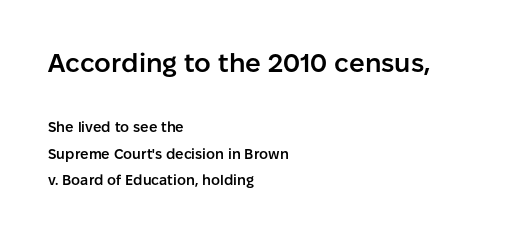
{"italic": "no", "bold": "semi", "underline": "no", "align": "left", "line_spacing": "loose", "line_spacing_ratio": 1.92, "letter_spacing": "normal", "letter_spacing_em": 0.0, "larger_block": "first", "size_ratio": 1.86, "glyph_px": 26}
